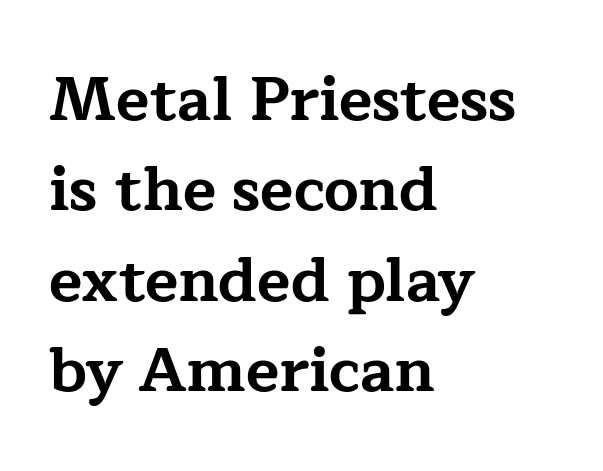
{"serif": "yes", "italic": "no", "bold": "yes", "weight": "bold", "width": "wide", "stroke_contrast": "low", "x_height": "medium", "monospaced": "no", "underline": "no", "align": "left", "line_spacing": "normal", "line_spacing_ratio": 1.48, "letter_spacing": "normal", "letter_spacing_em": 0.0, "glyph_px": 61}
